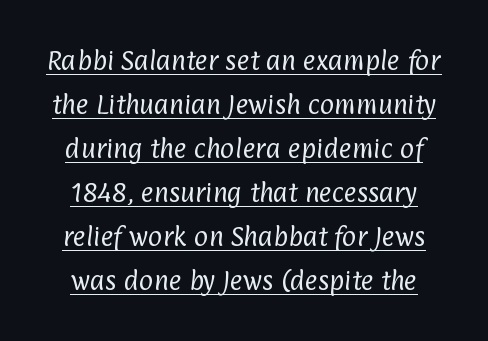
{"bold": "no", "underline": "yes", "line_spacing": "loose", "line_spacing_ratio": 2.0, "letter_spacing": "normal", "letter_spacing_em": 0.0, "glyph_px": 22}
